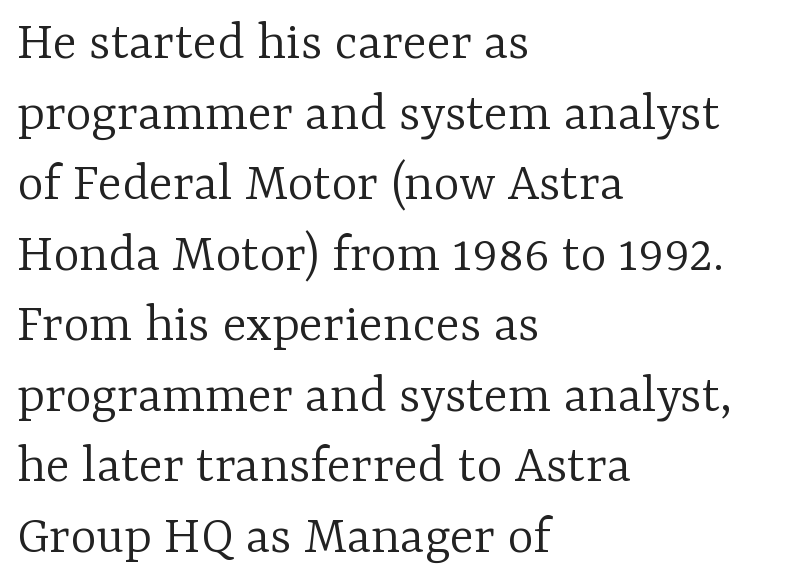
{"serif": "yes", "italic": "no", "bold": "no", "weight": "light", "width": "normal", "stroke_contrast": "low", "x_height": "medium", "monospaced": "no", "underline": "no", "align": "left", "line_spacing": "normal", "line_spacing_ratio": 1.26, "letter_spacing": "normal", "letter_spacing_em": 0.0, "glyph_px": 56}
